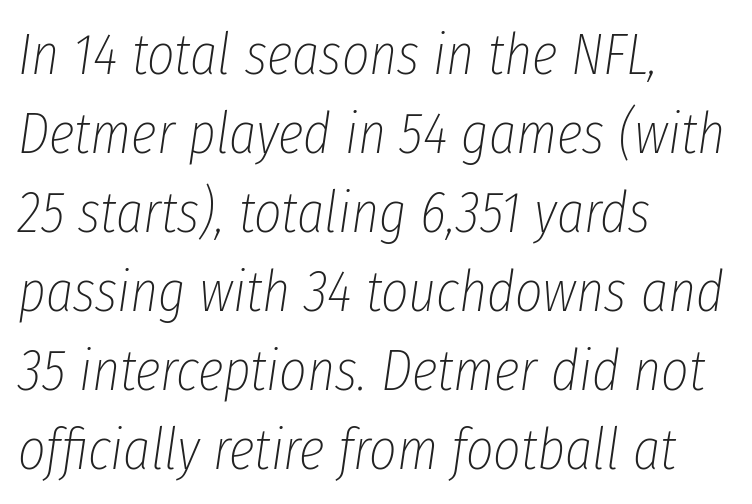
The image shows 59 px thin, condensed type, italic (leaning right); set left-aligned, normal line spacing (1.34x), normal letter spacing, not underlined; low stroke contrast and a medium x-height.
